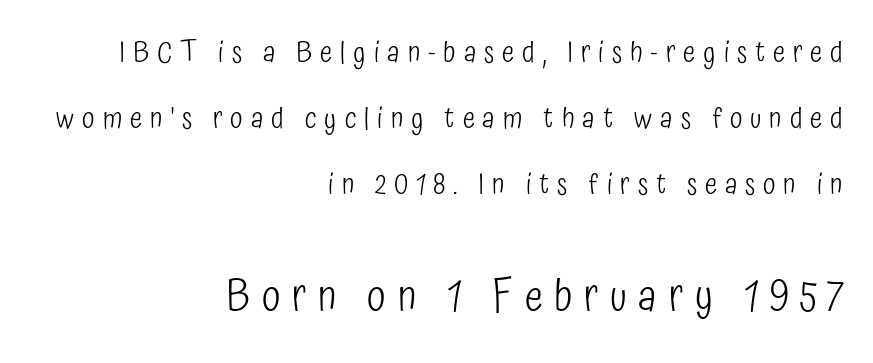
Q: Is the text bold? A: No.
Q: Is the text italic (slanted)? A: No, it is upright.
Q: Is the typeface a serif or a sans-serif typeface? A: Sans-serif.
Q: Is the text underlined? A: No.
Q: How is the paragraph aligned? A: Right-aligned.
Q: Is the spacing between letters normal or unusually wide? A: Unusually wide.
Q: Is the spacing between lines tight, normal or loose? A: Loose.
Q: Which block of text is set in a larger size, the first (top) or the second (bottom)? A: The second (bottom) one.
Q: Width (condensed, normal, or wide)? A: Condensed.
Q: Stroke contrast? A: Low.
Q: x-height? A: Medium.
Q: Monospaced? A: No.
